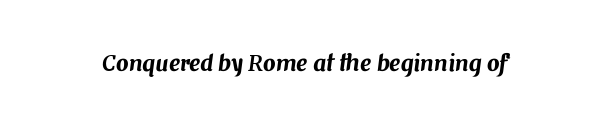
The image shows 22 px text type, italic (leaning right); set normal letter spacing, not underlined.
